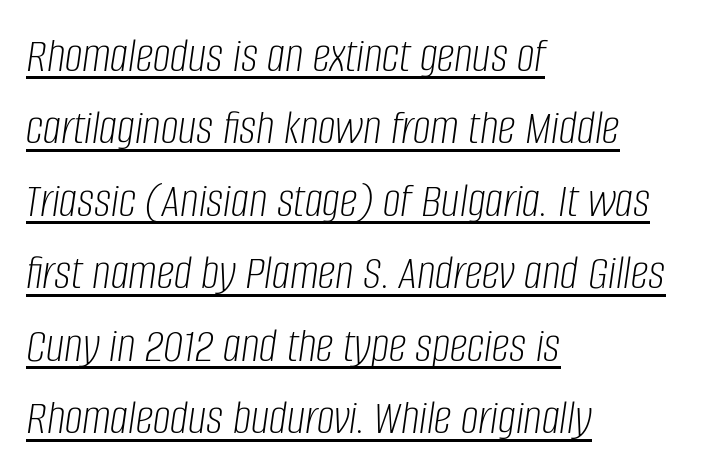
The horizontal fit of the characters is conventional and even. A baseline rule has been typeset under these characters. The letters advance in unequal steps, a hallmark of proportional type. Characters are canted at an angle relative to the baseline's perpendicular.
